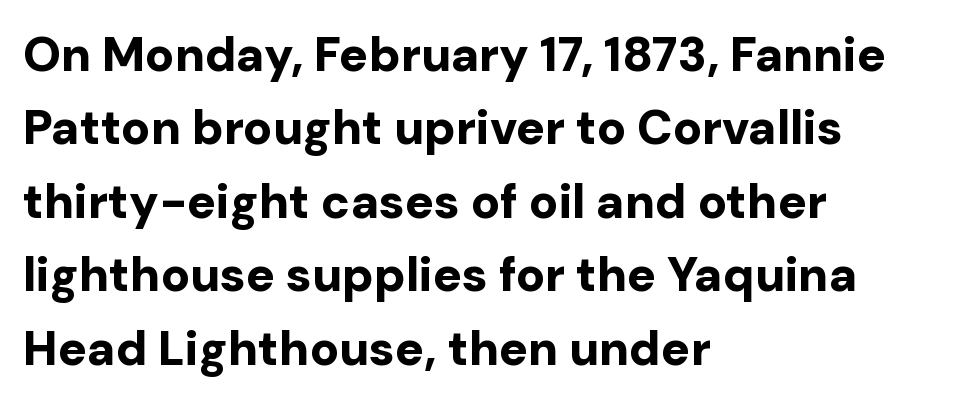
Notice how the passage keeps a crisp vertical edge on the left only. Varying glyph widths throughout — classic text-font behaviour. What kind of face is this? One without serifs — a sans. Whoever set this chose a conventional vertical rhythm. The font's upright variant was chosen for this text. Default kerning and tracking; the words read as compact shapes.
